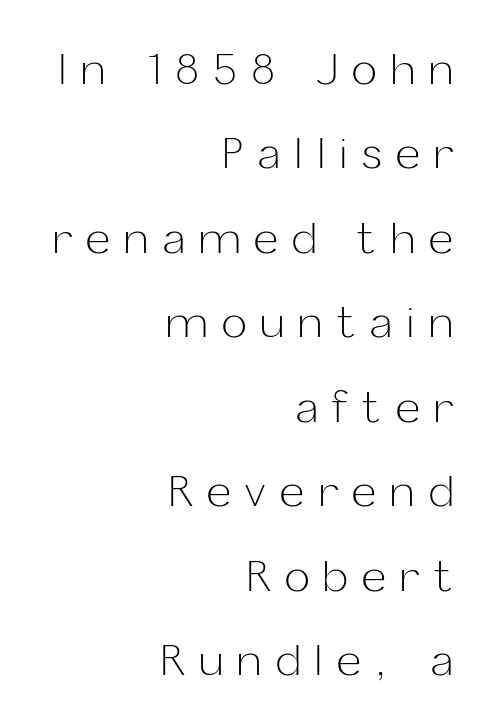
Q: Is the text bold? A: No.
Q: Is the text italic (slanted)? A: No, it is upright.
Q: Is the typeface a serif or a sans-serif typeface? A: Sans-serif.
Q: Is the text underlined? A: No.
Q: How is the paragraph aligned? A: Right-aligned.
Q: Is the spacing between letters normal or unusually wide? A: Unusually wide.
Q: Is the spacing between lines tight, normal or loose? A: Loose.
Q: Width (condensed, normal, or wide)? A: Normal.
Q: Stroke contrast? A: Low.
Q: x-height? A: Medium.
Q: Monospaced? A: No.
